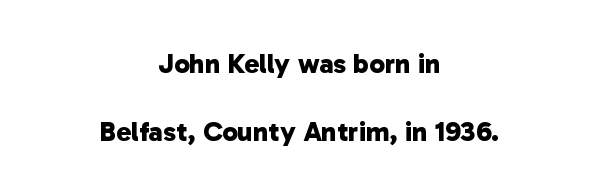
{"serif": "no", "bold": "yes", "weight": "bold", "width": "normal", "stroke_contrast": "low", "x_height": "medium", "monospaced": "no", "underline": "no", "align": "center", "line_spacing": "loose", "line_spacing_ratio": 2.43, "letter_spacing": "normal", "letter_spacing_em": 0.0, "glyph_px": 28}
